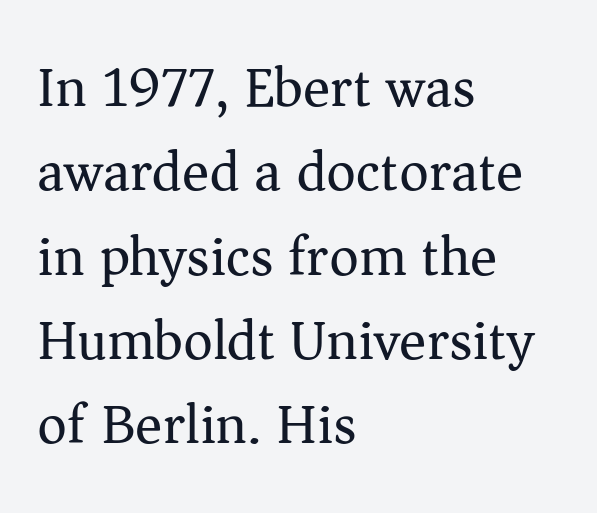
{"serif": "yes", "italic": "no", "bold": "no", "weight": "regular", "width": "normal", "stroke_contrast": "medium", "x_height": "medium", "monospaced": "no", "underline": "no", "align": "left", "line_spacing": "normal", "line_spacing_ratio": 1.48, "letter_spacing": "normal", "letter_spacing_em": 0.0, "glyph_px": 57}
